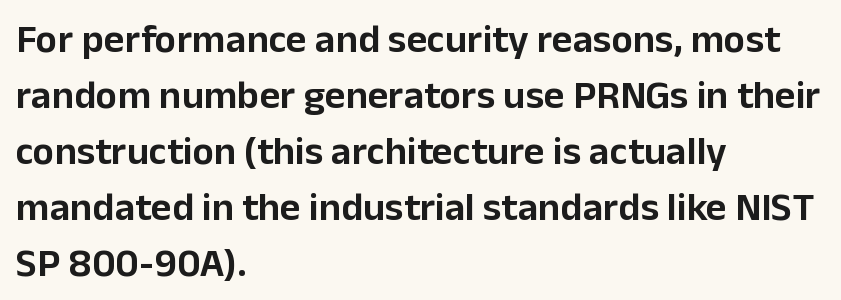
Honestly, the row spacing looks completely unremarkable. Tall strokes in this sample are plumb rather than angled. Line beginnings align vertically; line endings do not. Spacing verdict: proportional, widths tailored to each character.
